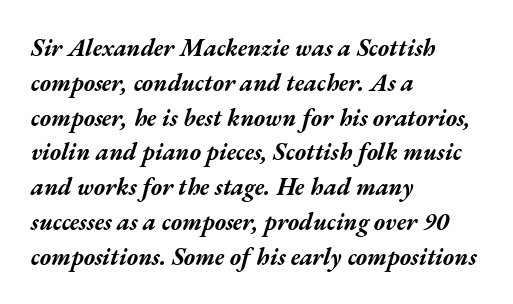
The image shows 24 px bold type, italic (leaning right); set left-aligned, normal line spacing (1.45x), normal letter spacing, not underlined.
